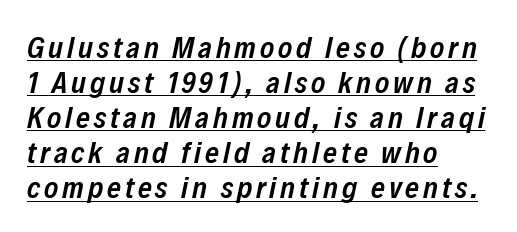
Q: Is the text bold? A: Semi-bold.
Q: Is the text italic (slanted)? A: Yes, it leans right by about 12 degrees.
Q: Is the text underlined? A: Yes.
Q: How is the paragraph aligned? A: Left-aligned.
Q: Width (condensed, normal, or wide)? A: Condensed.
Q: Stroke contrast? A: Low.
Q: x-height? A: Medium.
Q: Monospaced? A: No.
